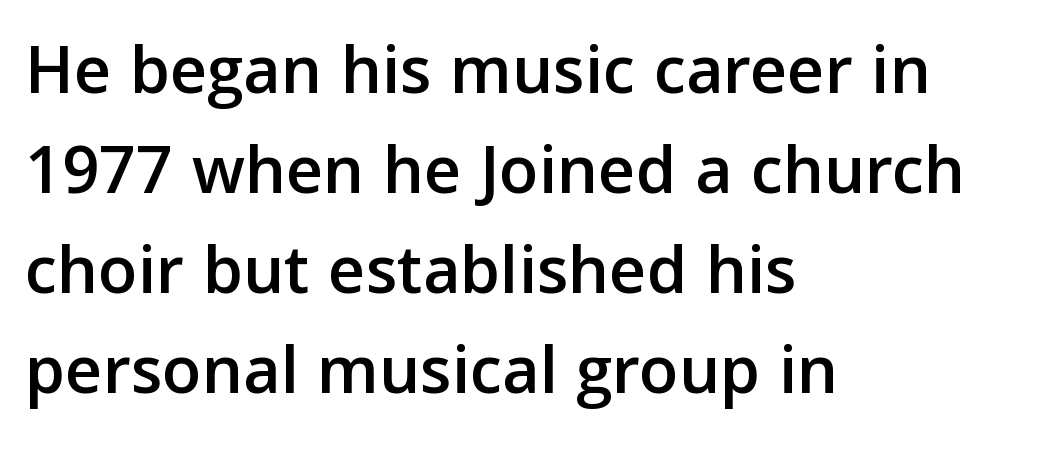
The lines in this sample share a left origin and differ only in where they stop. Lines of text with bare space underneath. Baseline-to-baseline distance is the conventional proportion of letter height. Ascenders rise straight up at ninety degrees. Each letter keeps its own natural width here, so spacing adapts to shape. Font category for this specimen: sans-serif.
